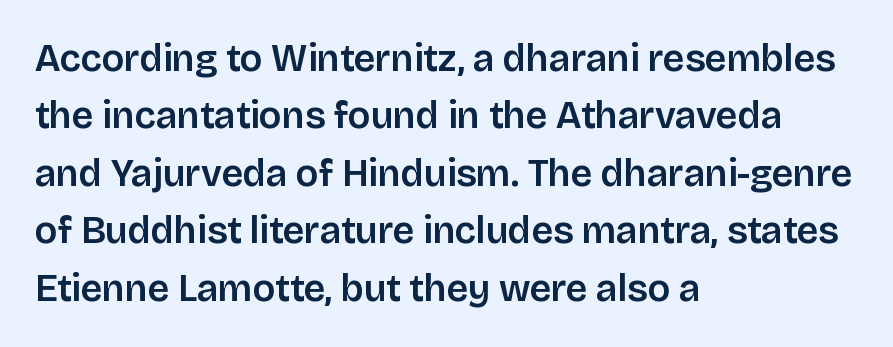
Q: Is the text italic (slanted)? A: No, it is upright.
Q: Is the typeface a serif or a sans-serif typeface? A: Sans-serif.
Q: Is the text underlined? A: No.
Q: How is the paragraph aligned? A: Left-aligned.
Q: Is the spacing between letters normal or unusually wide? A: Normal.
Q: Is the spacing between lines tight, normal or loose? A: Normal.
Q: Width (condensed, normal, or wide)? A: Normal.
Q: Stroke contrast? A: Low.
Q: x-height? A: Large.
Q: Monospaced? A: No.
